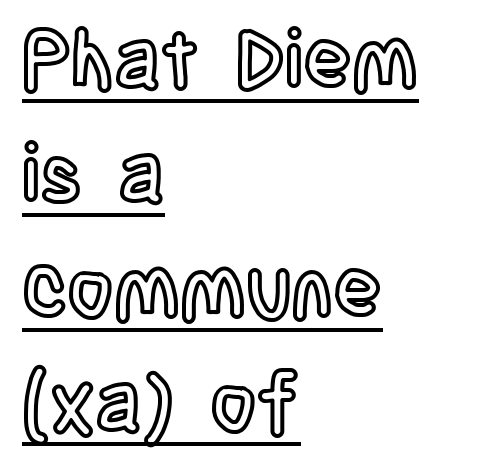
Compared with a centered layout, this one pins lines to the left instead. The passage shown is typed in a proportional face where columns would drift. Style check: upright. Descenders here cross a horizontal rule under the line. The rendering keeps characters at their native spacing. This block has exactly the height ordinary leading produces.
